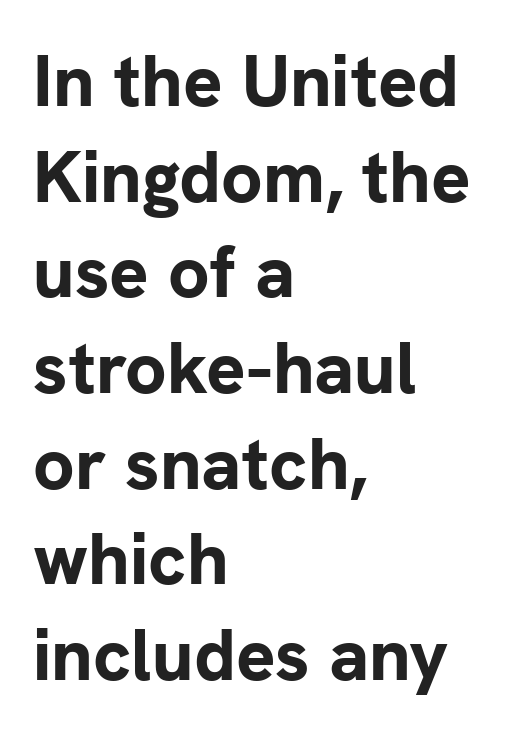
The compositor pushed each line to the left boundary. Stroke terminals: plain, sans-serif. Descenders hang freely into open space. This block has exactly the height ordinary leading produces. A typesetter would call this zero additional tracking.
